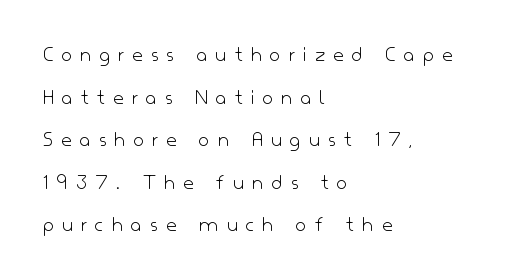
The image shows 23 px text type, upright; set left-aligned, line spacing 1.85x, unusually wide letter spacing (+0.36 em), not underlined.
